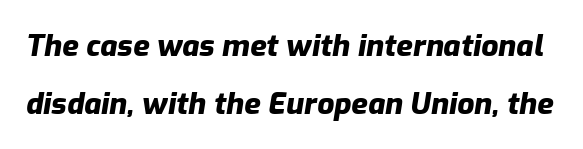
{"italic": "yes", "lean": "right", "slant_degrees": 9, "bold": "yes", "weight": "heavy", "width": "normal", "stroke_contrast": "low", "x_height": "medium", "monospaced": "no", "underline": "no", "line_spacing": "loose", "line_spacing_ratio": 1.92, "letter_spacing": "normal", "letter_spacing_em": 0.0, "glyph_px": 30}
